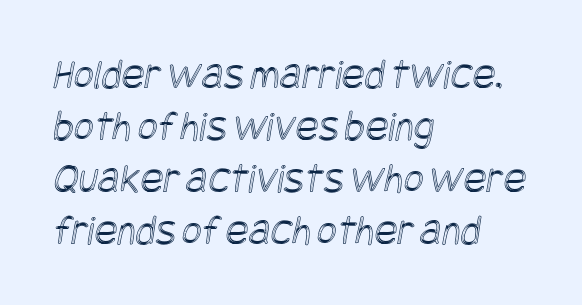
How are the letters spaced? Ordinarily, with no added tracking. Glance below the letters and you will spot only blank space. The paragraph has a hard left edge and a soft right edge.
